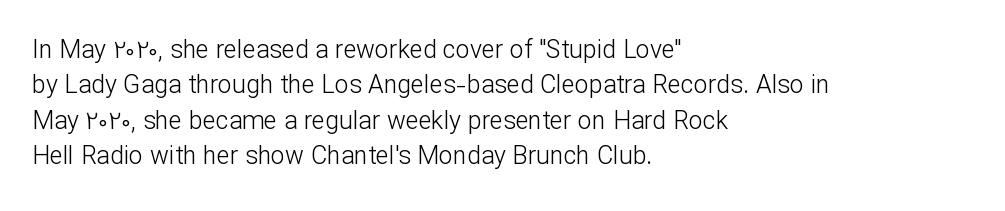
Q: Is the text bold? A: No.
Q: Is the text italic (slanted)? A: No, it is upright.
Q: Is the text underlined? A: No.
Q: How is the paragraph aligned? A: Left-aligned.
Q: Is the spacing between letters normal or unusually wide? A: Normal.
Q: Is the spacing between lines tight, normal or loose? A: Normal.
